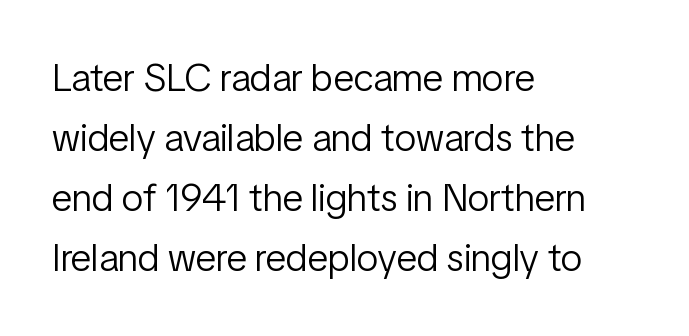
The image shows 39 px light, condensed sans-serif type, upright; set left-aligned, normal line spacing (1.54x), normal letter spacing, not underlined; low stroke contrast and a medium x-height.
